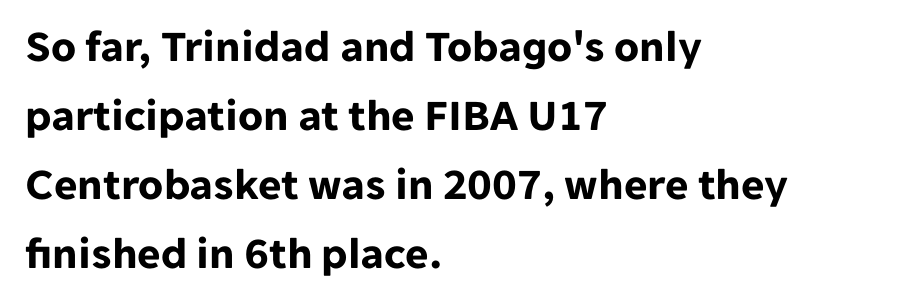
{"serif": "no", "italic": "no", "bold": "yes", "weight": "bold", "width": "normal", "stroke_contrast": "low", "x_height": "medium", "monospaced": "no", "underline": "no", "align": "left", "line_spacing": "normal", "line_spacing_ratio": 1.53, "letter_spacing": "normal", "letter_spacing_em": 0.0, "glyph_px": 45}
